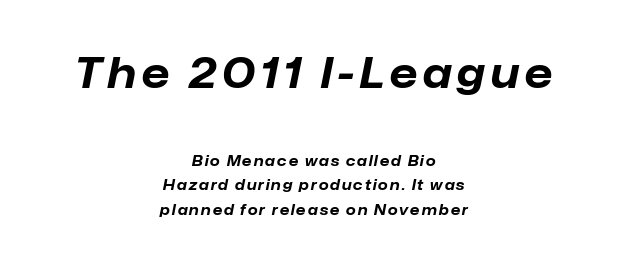
The image shows 41 px bold type, italic (leaning right); set centered, line spacing 1.74x, not underlined; the first (top) block is 2.93x larger; low stroke contrast and a medium x-height.
